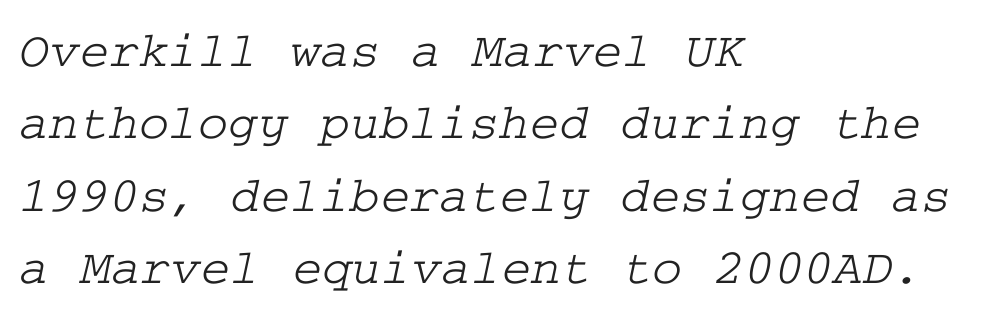
Q: Is the typeface a serif or a sans-serif typeface? A: Serif.
Q: Is the text underlined? A: No.
Q: How is the paragraph aligned? A: Left-aligned.
Q: Is the spacing between letters normal or unusually wide? A: Normal.
Q: Is the spacing between lines tight, normal or loose? A: Normal.
Q: Width (condensed, normal, or wide)? A: Wide.
Q: Stroke contrast? A: Low.
Q: x-height? A: Medium.
